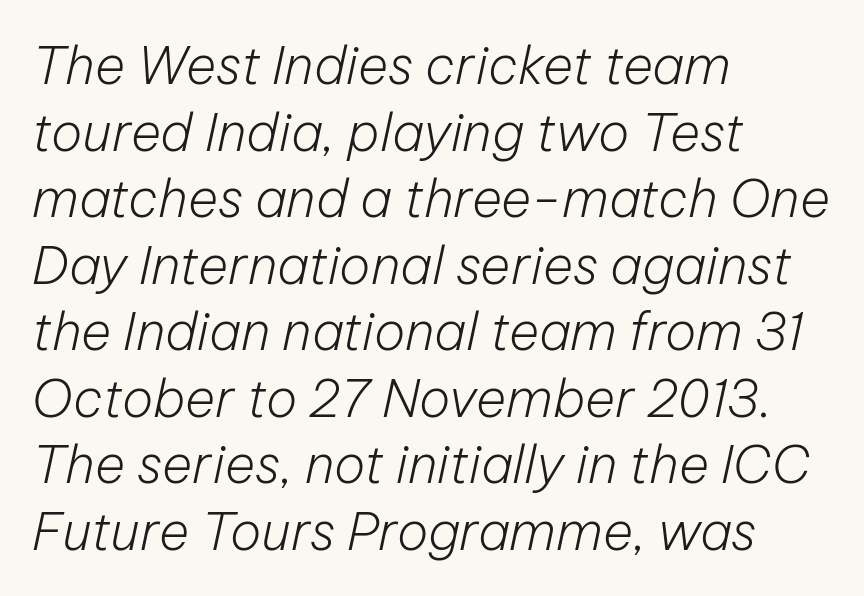
{"italic": "yes", "lean": "right", "slant_degrees": 12, "bold": "no", "weight": "light", "width": "normal", "stroke_contrast": "low", "x_height": "medium", "monospaced": "no", "underline": "no", "align": "left", "line_spacing": "normal", "line_spacing_ratio": 1.28, "letter_spacing": "normal", "letter_spacing_em": 0.0, "glyph_px": 52}
